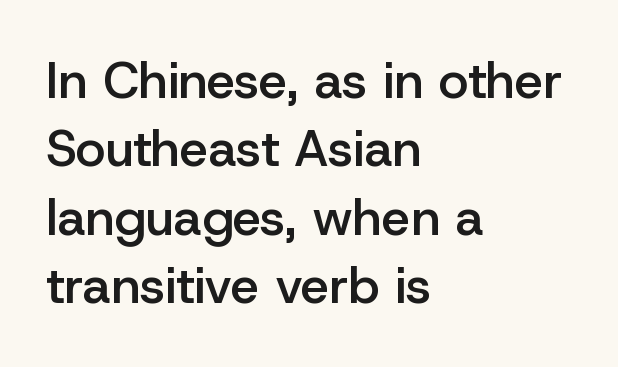
The face used here is proportionally spaced, like ordinary book or web type. Quick note: interline space is typical. The gap between lines stays unmarked. All the whitespace from short lines collects on the right. Type style note: lacks serifs. Look at the stroke-to-counter ratio: somewhat heavy, a semibold.
